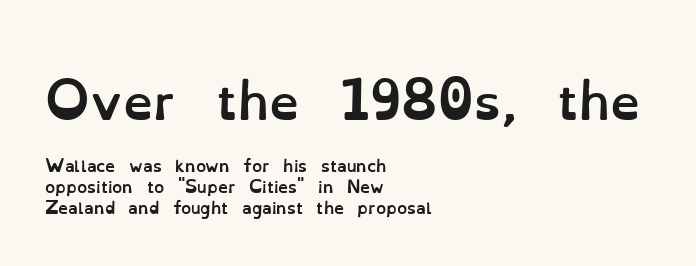
Q: Is the text bold? A: Yes.
Q: Is the text italic (slanted)? A: No, it is upright.
Q: Is the text underlined? A: No.
Q: How is the paragraph aligned? A: Left-aligned.
Q: Is the spacing between letters normal or unusually wide? A: Normal.
Q: Is the spacing between lines tight, normal or loose? A: Normal.
Q: Which block of text is set in a larger size, the first (top) or the second (bottom)? A: The first (top) one.
Q: Width (condensed, normal, or wide)? A: Normal.
Q: Stroke contrast? A: Low.
Q: x-height? A: Small.
Q: Monospaced? A: No.
